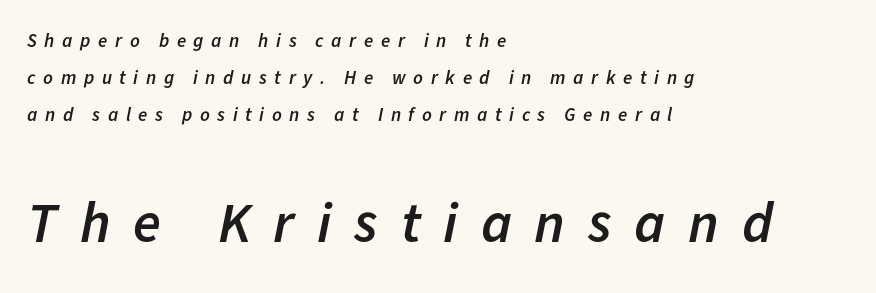
The image shows 57 px semibold type, italic (leaning right); set left-aligned, loose line spacing (1.94x), unusually wide letter spacing (+0.4 em), not underlined; the second (bottom) block is 3.0x larger; low stroke contrast and a medium x-height.
